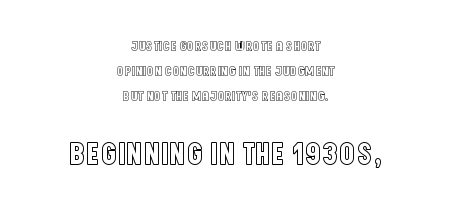
{"italic": "no", "width": "condensed", "x_height": "large", "monospaced": "no", "underline": "no", "align": "center", "line_spacing_ratio": 1.79, "letter_spacing": "normal", "letter_spacing_em": 0.0, "larger_block": "second", "size_ratio": 2.29, "glyph_px": 32}
